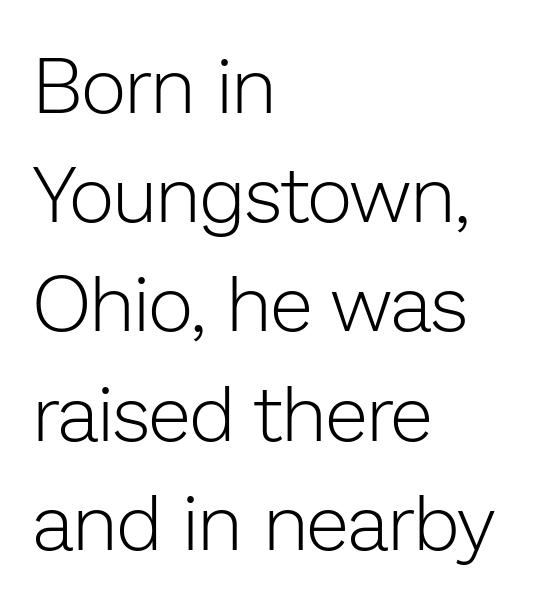
On a weight scale, this lands at 450 or below. No extra tracking has been applied to these lines. Unlike italic type, these characters show no tilt at all. Teacher's note: observe the even left margin — that is flush-left alignment.
